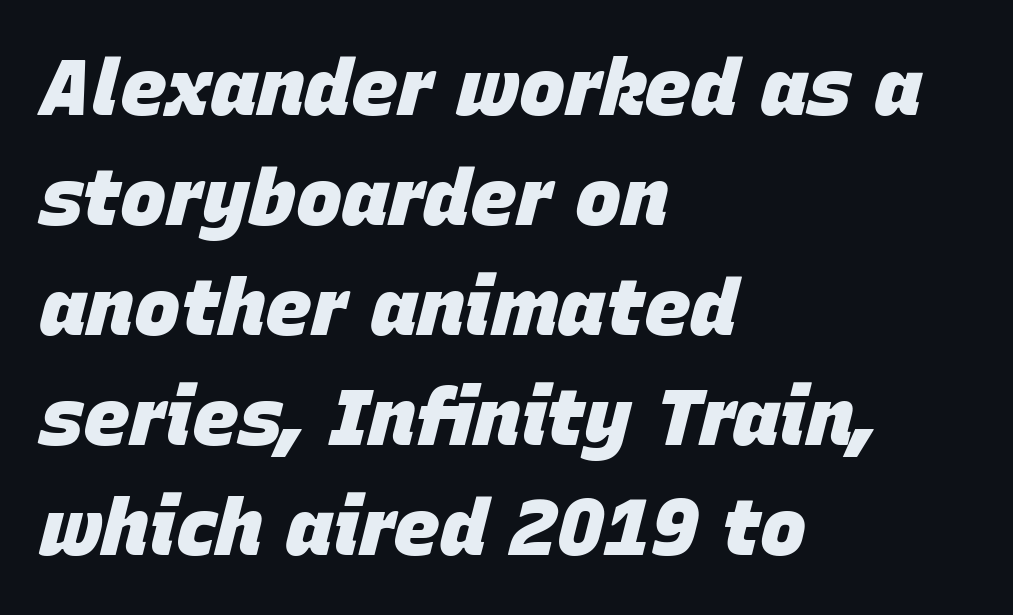
{"italic": "yes", "lean": "right", "slant_degrees": 15, "bold": "yes", "weight": "heavy", "width": "normal", "stroke_contrast": "low", "x_height": "large", "monospaced": "no", "underline": "no", "align": "left", "line_spacing": "normal", "line_spacing_ratio": 1.41, "letter_spacing": "normal", "letter_spacing_em": 0.0, "glyph_px": 78}
